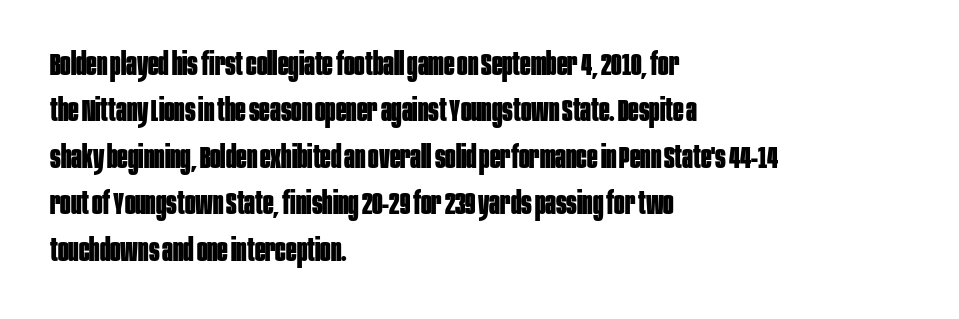
Q: Is the text bold? A: Yes.
Q: Is the text italic (slanted)? A: No, it is upright.
Q: Is the typeface a serif or a sans-serif typeface? A: Sans-serif.
Q: Is the text underlined? A: No.
Q: How is the paragraph aligned? A: Left-aligned.
Q: Is the spacing between letters normal or unusually wide? A: Normal.
Q: Is the spacing between lines tight, normal or loose? A: Normal.
Q: Width (condensed, normal, or wide)? A: Condensed.
Q: Stroke contrast? A: Low.
Q: x-height? A: Large.
Q: Monospaced? A: No.
